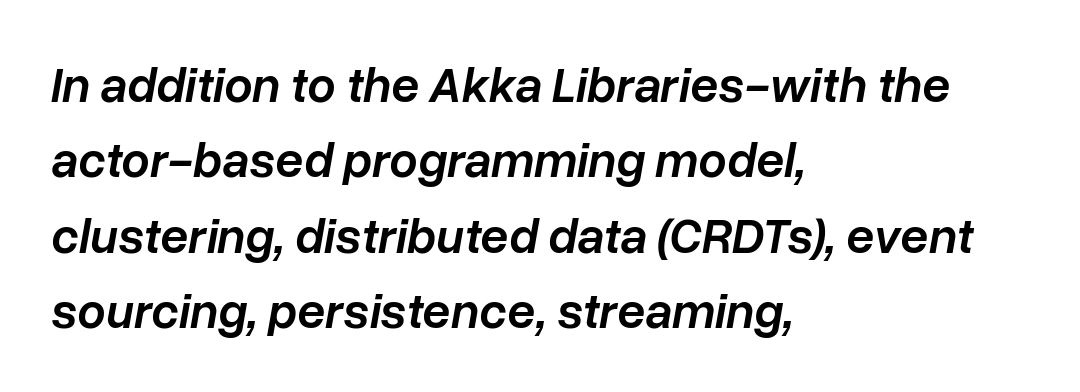
The image shows 50 px semibold type, italic (leaning right); set left-aligned, normal line spacing (1.51x), normal letter spacing, not underlined; low stroke contrast and a medium x-height.
